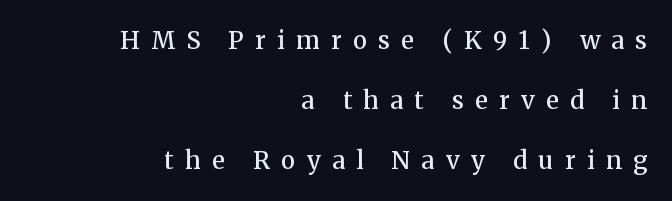
Posture: vertical. Check under the words: just untouched page. Quick note: interline space is abundant. The setting favours the right margin, as signatures and pull-quotes sometimes do.
